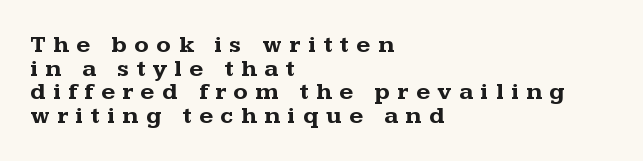
Q: Is the text bold? A: Yes.
Q: Is the text italic (slanted)? A: No, it is upright.
Q: Is the text underlined? A: No.
Q: How is the paragraph aligned? A: Left-aligned.
Q: Is the spacing between letters normal or unusually wide? A: Unusually wide.
Q: Is the spacing between lines tight, normal or loose? A: Tight.
